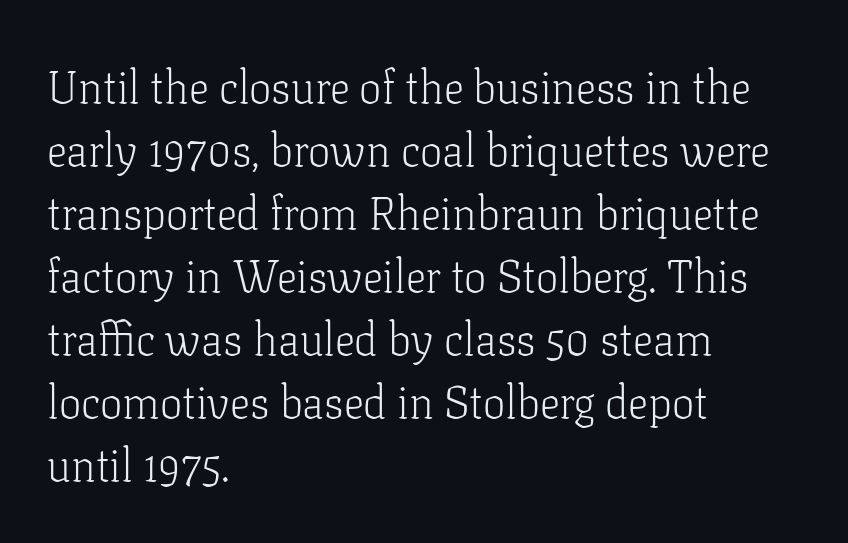
The image shows 45 px light serif type, upright; set left-aligned, normal line spacing (1.4x), normal letter spacing, not underlined; low stroke contrast and a medium x-height.
